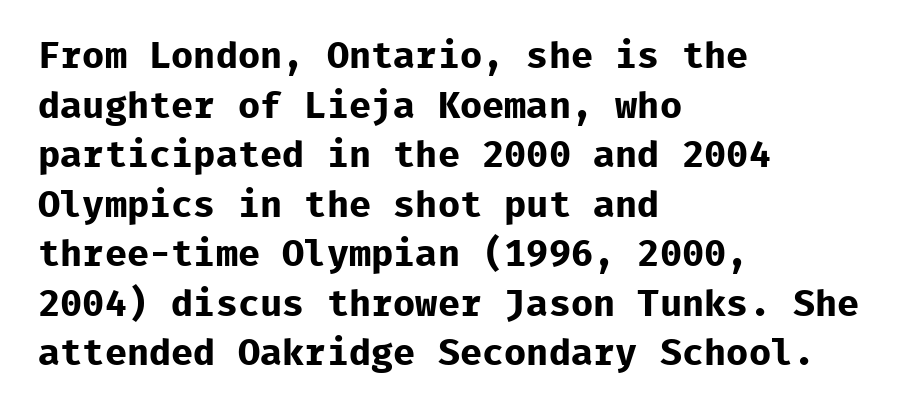
Quick note: underline off. Notice how descenders clear the ascenders below comfortably — that's standard leading. The letters march in equal steps, a hallmark of fixed-pitch type. In terms of letterform style, serifs are entirely absent.
